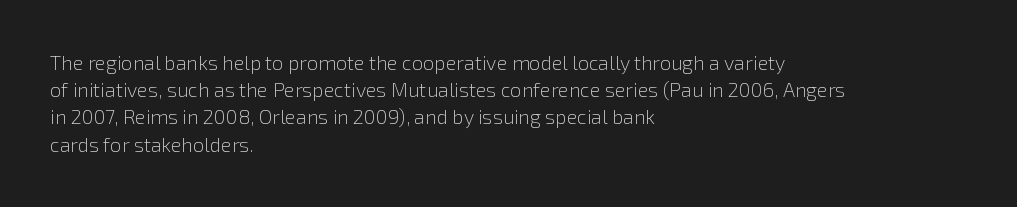
The text block is weighted toward the left margin, trailing off unevenly rightward. Summary of vertical rhythm: regular, with standard interline spacing. Spacing between characters is what you'd get straight out of the box. The letterforms sit at book weight or below.
